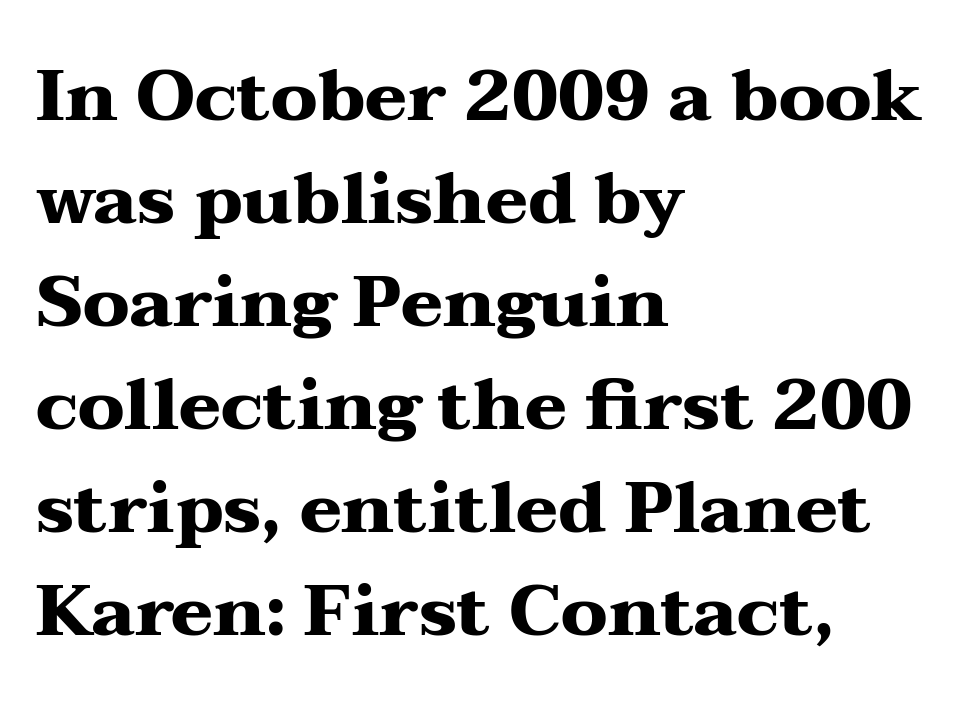
{"serif": "yes", "italic": "no", "bold": "yes", "weight": "heavy", "width": "wide", "stroke_contrast": "medium", "x_height": "medium", "monospaced": "no", "underline": "no", "align": "left", "line_spacing": "normal", "line_spacing_ratio": 1.45, "letter_spacing": "normal", "letter_spacing_em": 0.0, "glyph_px": 71}
